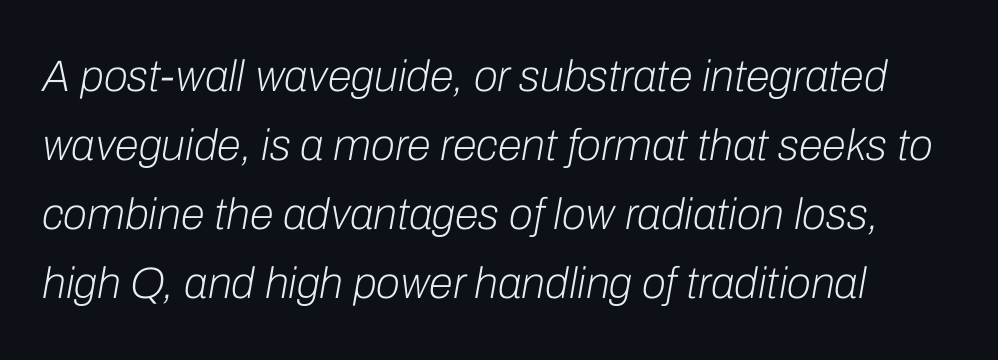
{"italic": "yes", "lean": "right", "slant_degrees": 10, "bold": "no", "weight": "light", "width": "normal", "stroke_contrast": "low", "x_height": "medium", "monospaced": "no", "underline": "no", "line_spacing": "normal", "line_spacing_ratio": 1.57, "letter_spacing": "normal", "letter_spacing_em": 0.0, "glyph_px": 44}
